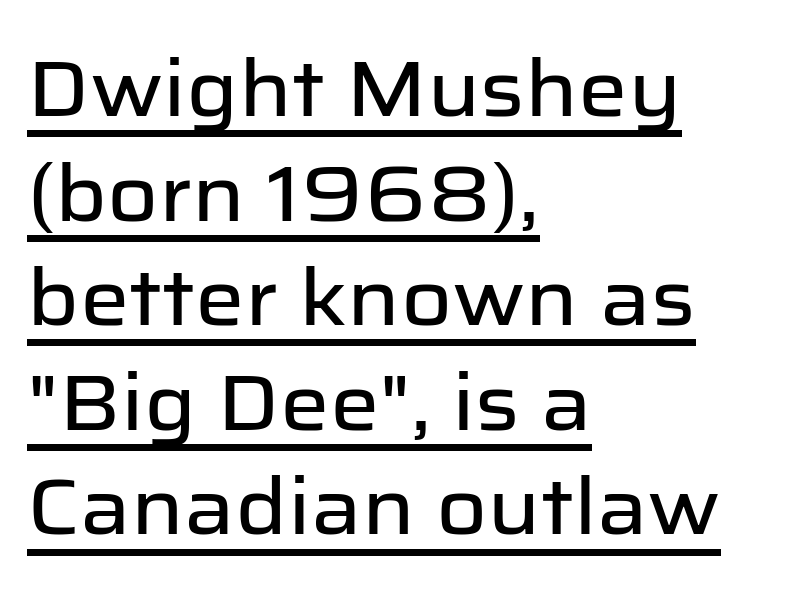
{"serif": "no", "italic": "no", "width": "normal", "stroke_contrast": "low", "x_height": "medium", "monospaced": "no", "underline": "yes", "align": "left", "line_spacing": "normal", "line_spacing_ratio": 1.34, "letter_spacing": "normal", "letter_spacing_em": 0.0, "glyph_px": 78}
